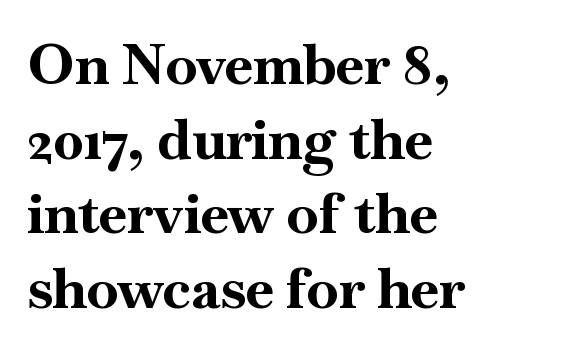
The image shows 57 px bold serif type, upright; set left-aligned, normal line spacing (1.31x), normal letter spacing, not underlined; high stroke contrast and a small x-height.
